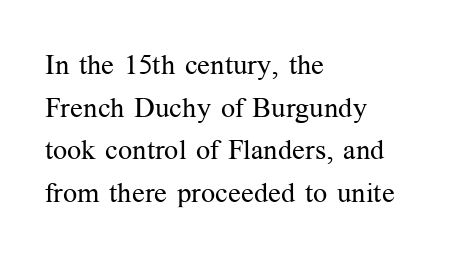
The image shows 28 px regular-weight serif type, upright; set left-aligned, normal line spacing (1.52x), normal letter spacing, not underlined; medium stroke contrast and a medium x-height.
